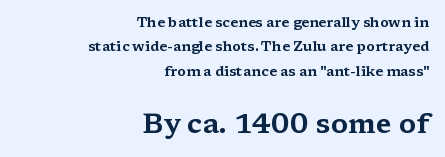
The image shows 28 px wide serif type, upright; set right-aligned, line spacing 1.75x, normal letter spacing, not underlined; the second (bottom) block is 2.0x larger; medium stroke contrast and a medium x-height.
